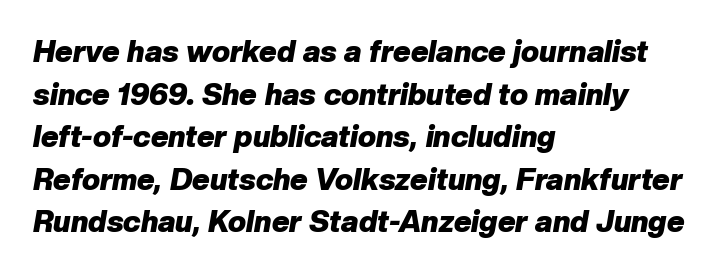
{"italic": "yes", "lean": "right", "slant_degrees": 10, "bold": "yes", "weight": "heavy", "width": "normal", "stroke_contrast": "low", "x_height": "medium", "monospaced": "no", "underline": "no", "align": "left", "line_spacing": "normal", "line_spacing_ratio": 1.42, "letter_spacing": "normal", "letter_spacing_em": 0.0, "glyph_px": 30}
